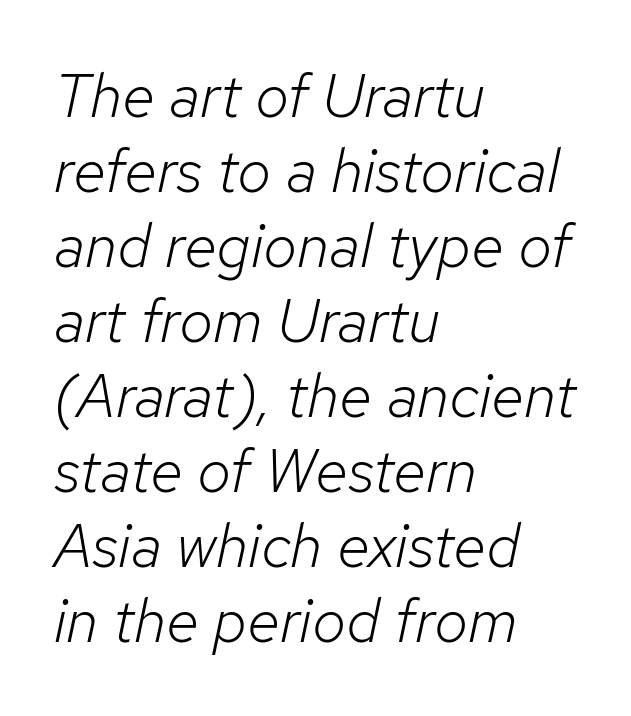
The image shows 61 px light type, italic (leaning right); set left-aligned, line spacing 1.23x, normal letter spacing, not underlined; low stroke contrast and a medium x-height.
